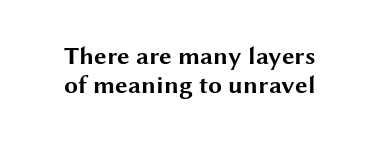
Q: Is the text bold? A: Yes.
Q: Is the text italic (slanted)? A: No, it is upright.
Q: Is the text underlined? A: No.
Q: How is the paragraph aligned? A: Centered.
Q: Is the spacing between letters normal or unusually wide? A: Normal.
Q: Is the spacing between lines tight, normal or loose? A: Tight.
